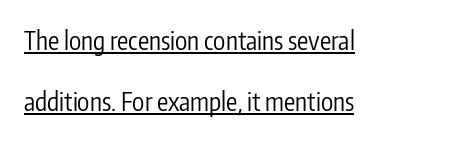
A typesetter would call this zero additional tracking. Nope, not italic — everything's standing straight. The text block is weighted toward the left margin, trailing off unevenly rightward. The typesetter has applied underlining to the passage shown. If you measured baseline to baseline, you'd find a long distance.
